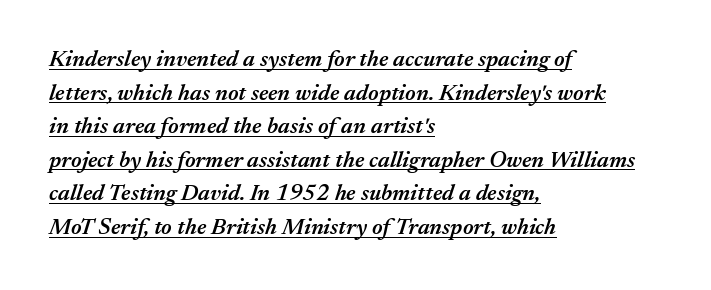
Q: Is the text bold? A: Semi-bold.
Q: Is the text italic (slanted)? A: Yes, it leans right by about 17 degrees.
Q: Is the text underlined? A: Yes.
Q: How is the paragraph aligned? A: Left-aligned.
Q: Is the spacing between letters normal or unusually wide? A: Normal.
Q: Is the spacing between lines tight, normal or loose? A: Normal.
